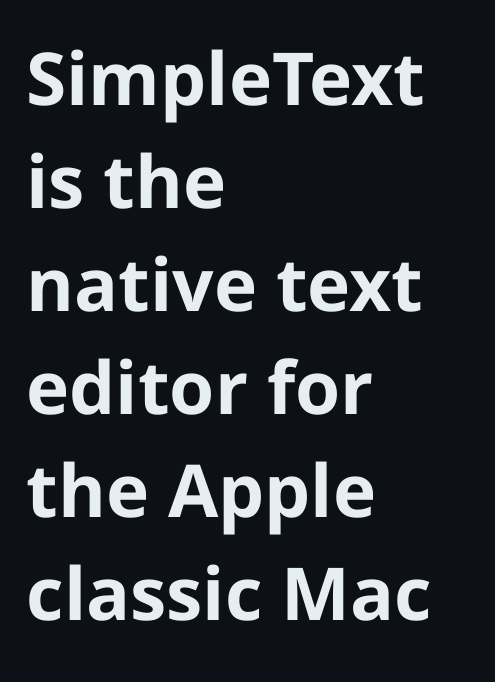
Glyph-to-glyph distance matches everyday printed text. Varying glyph widths throughout — classic text-font behaviour. Reading down the block, your eye returns to a fixed left position each line. Only glyphs here, with clear space below each row.
